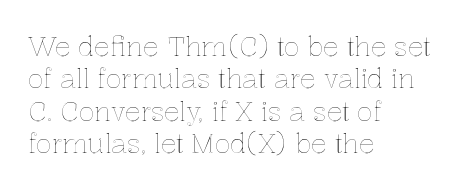
The image shows 26 px text type, upright; set left-aligned, normal line spacing (1.25x), normal letter spacing, not underlined.
